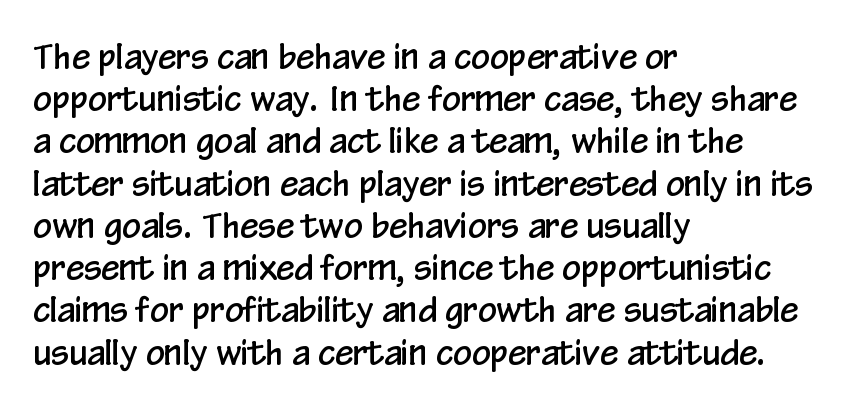
{"serif": "no", "italic": "no", "width": "condensed", "stroke_contrast": "low", "x_height": "medium", "monospaced": "no", "underline": "no", "align": "left", "line_spacing": "normal", "line_spacing_ratio": 1.28, "letter_spacing": "normal", "letter_spacing_em": 0.0, "glyph_px": 33}
